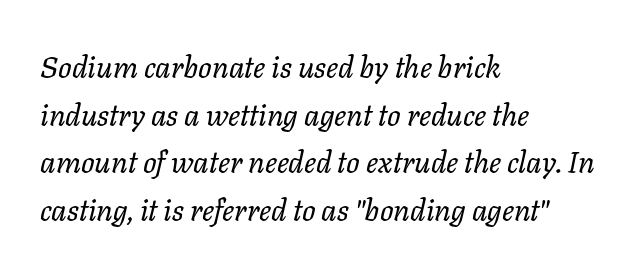
Q: Is the text bold? A: No.
Q: Is the text italic (slanted)? A: Yes, it leans right by about 11 degrees.
Q: Is the text underlined? A: No.
Q: How is the paragraph aligned? A: Left-aligned.
Q: Is the spacing between letters normal or unusually wide? A: Normal.
Q: Is the spacing between lines tight, normal or loose? A: Normal.
Q: Width (condensed, normal, or wide)? A: Normal.
Q: Stroke contrast? A: Low.
Q: x-height? A: Medium.
Q: Monospaced? A: No.
